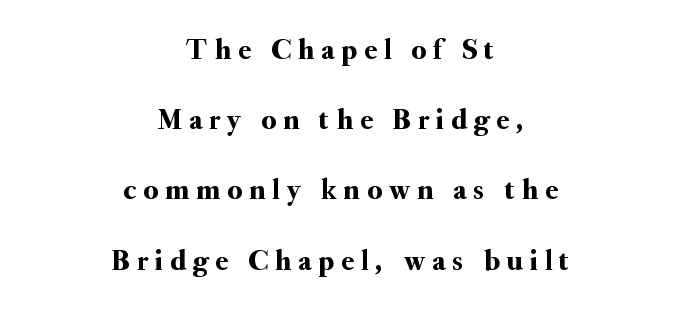
The image shows 29 px serif type, upright; set centered, loose line spacing (2.42x), unusually wide letter spacing (+0.25 em), not underlined; medium stroke contrast and a small x-height.
